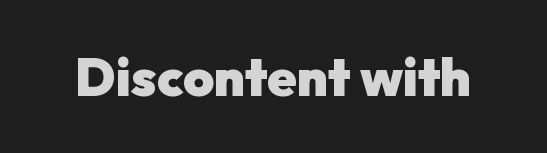
Chunky letters — that's bold for sure. Has an underline been added? It has not. Does extra space separate the letters? No, they use regular spacing. This sample has the flowing, uneven cadence of proportional lettering. Are there feet on the stems? There aren't — it's a sans. This sample uses an upright cut, with every glyph sitting square on the baseline.
